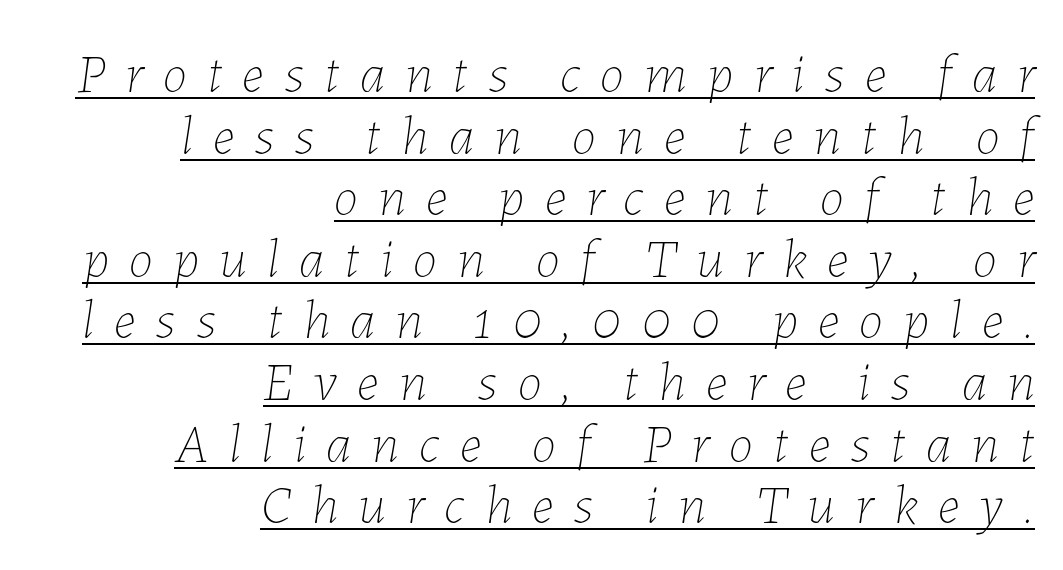
Q: Is the text bold? A: No.
Q: Is the text italic (slanted)? A: Yes, it leans right by about 7 degrees.
Q: Is the text underlined? A: Yes.
Q: How is the paragraph aligned? A: Right-aligned.
Q: Is the spacing between letters normal or unusually wide? A: Unusually wide.
Q: Is the spacing between lines tight, normal or loose? A: Tight.
Q: Width (condensed, normal, or wide)? A: Normal.
Q: Stroke contrast? A: Low.
Q: x-height? A: Medium.
Q: Monospaced? A: No.
